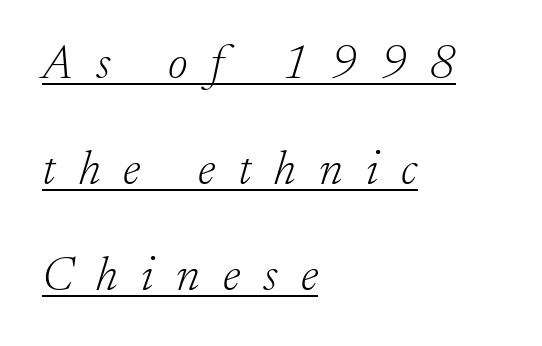
Airy leading. You can see a thin bar hugging the bottom of the glyphs. Honestly, the letter spacing is so wide it's the main thing you notice. Font category for this specimen: serif.
